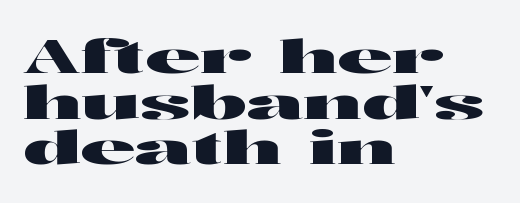
The text block is weighted toward the left margin, trailing off unevenly rightward. This is the regular roman posture of the typeface. Look at the tracking — it's just the regular setting, nothing added. Classification — sans serif. The face used here is proportionally spaced, like ordinary book or web type.
